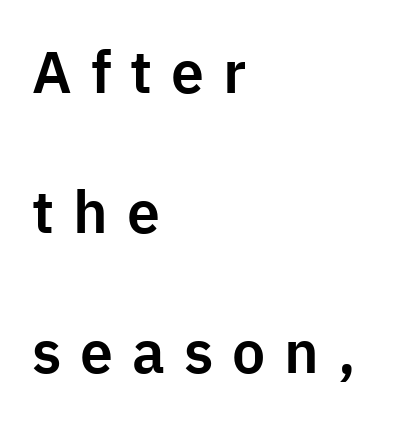
Q: Is the text italic (slanted)? A: No, it is upright.
Q: Is the typeface a serif or a sans-serif typeface? A: Sans-serif.
Q: Is the text underlined? A: No.
Q: How is the paragraph aligned? A: Left-aligned.
Q: Is the spacing between letters normal or unusually wide? A: Unusually wide.
Q: Is the spacing between lines tight, normal or loose? A: Loose.
Q: Width (condensed, normal, or wide)? A: Normal.
Q: Stroke contrast? A: Low.
Q: x-height? A: Medium.
Q: Monospaced? A: No.
